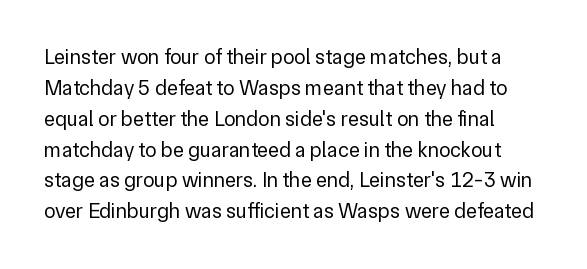
Bold? No — there's no thickening of the strokes. Descenders hang freely into open space. Line spacing here is normal. Observe the ordinary spacing: letters are neighbours, not strangers. Every stem runs plumb, perpendicular to the baseline.
